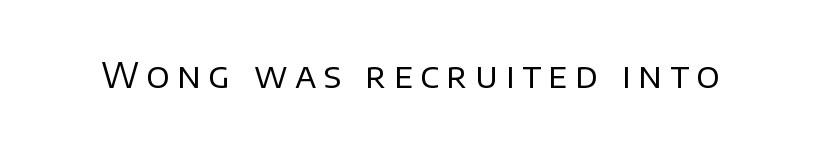
This rendering widens character spacing well past its baseline value. Weight: in the light-to-regular range. A roman cut, with each character standing at attention. Each row of text sits above clean, open space.
